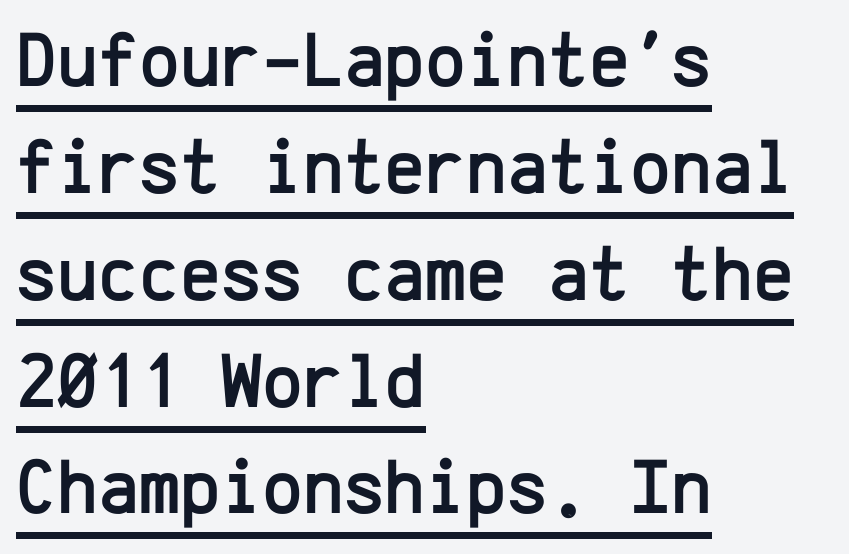
{"serif": "no", "italic": "no", "width": "normal", "stroke_contrast": "low", "x_height": "medium", "monospaced": "yes", "underline": "yes", "align": "left", "line_spacing": "normal", "line_spacing_ratio": 1.37, "letter_spacing": "normal", "letter_spacing_em": 0.0, "glyph_px": 78}
